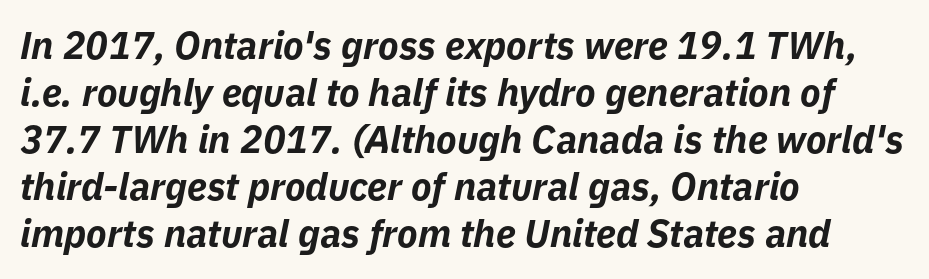
The image shows 38 px bold type, italic (leaning right); set left-aligned, line spacing 1.24x, normal letter spacing, not underlined; low stroke contrast and a medium x-height.
